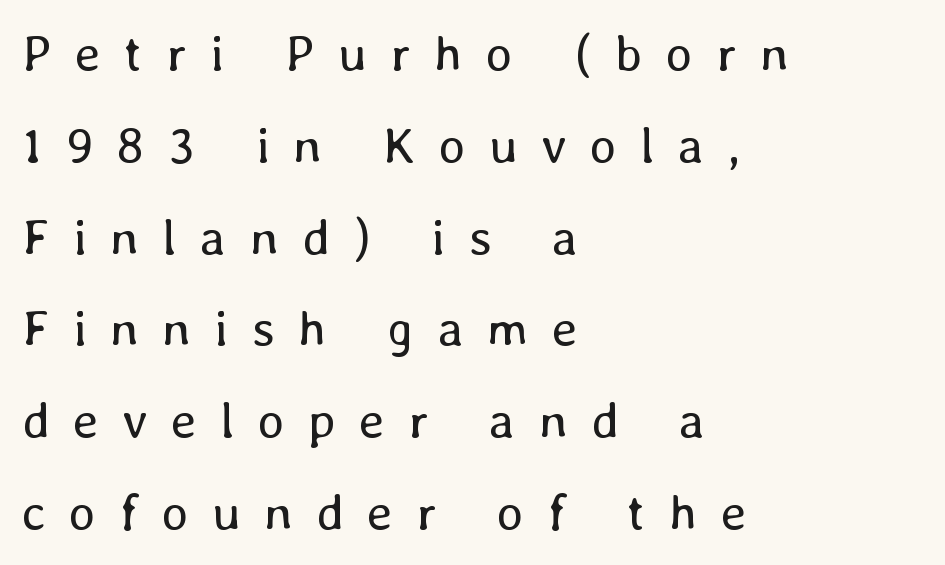
The image shows 51 px regular-weight type, upright; set left-aligned, line spacing 1.8x, unusually wide letter spacing (+0.46 em), not underlined; low stroke contrast and a medium x-height.
